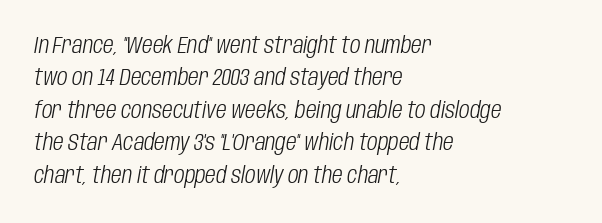
The image shows 23 px text type, italic (leaning right); set left-aligned, normal line spacing (1.41x), normal letter spacing, not underlined.
